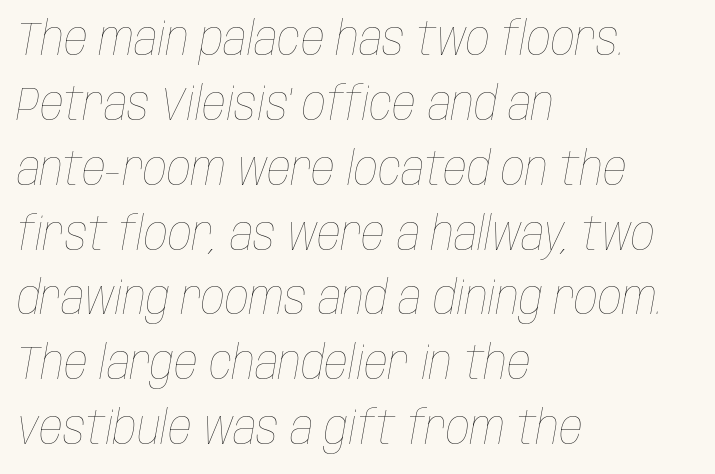
The image shows 47 px thin, condensed type, italic (leaning right); set left-aligned, normal line spacing (1.38x), normal letter spacing, not underlined; low stroke contrast and a large x-height.
